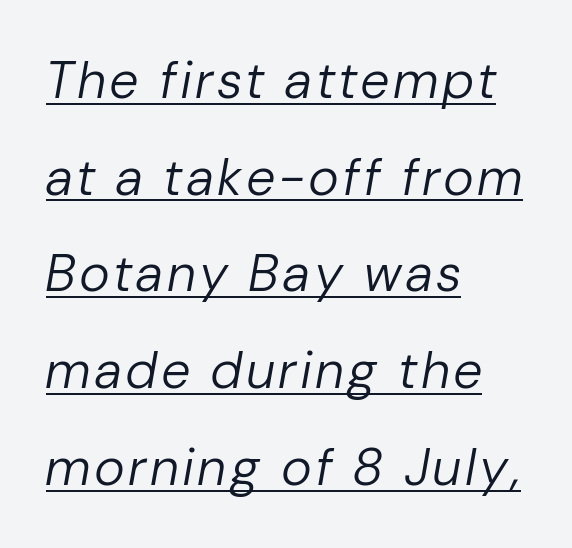
In CSS terms this would be text-align: left. Caption: face not bold, strokes unweighted. Character widths vary here, with narrow letters taking less room than wide ones. Caption: lettering with a line underneath. Characters are canted at an angle relative to the baseline's perpendicular.
